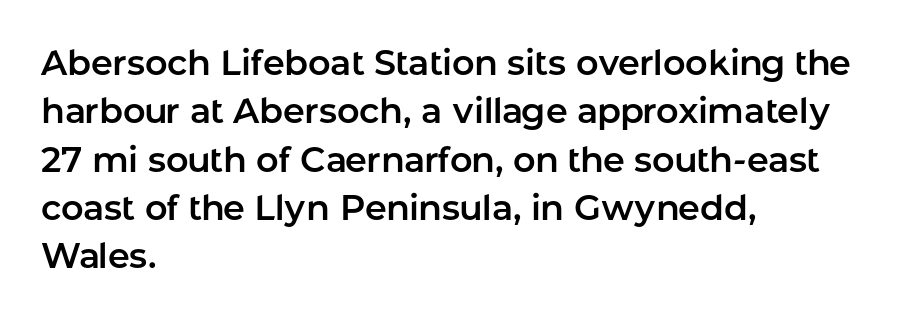
The image shows 35 px sans-serif type, upright; set left-aligned, normal line spacing (1.38x), normal letter spacing, not underlined; low stroke contrast and a medium x-height.
